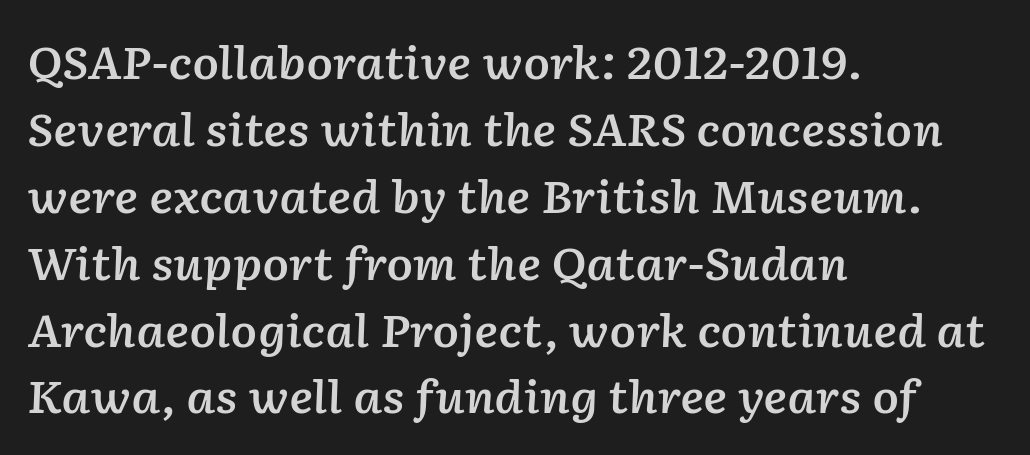
Q: Is the text bold? A: Semi-bold.
Q: Is the text italic (slanted)? A: Yes, it leans right by about 2 degrees.
Q: Is the text underlined? A: No.
Q: How is the paragraph aligned? A: Left-aligned.
Q: Is the spacing between letters normal or unusually wide? A: Normal.
Q: Is the spacing between lines tight, normal or loose? A: Normal.
Q: Width (condensed, normal, or wide)? A: Normal.
Q: Stroke contrast? A: Low.
Q: x-height? A: Medium.
Q: Monospaced? A: No.
